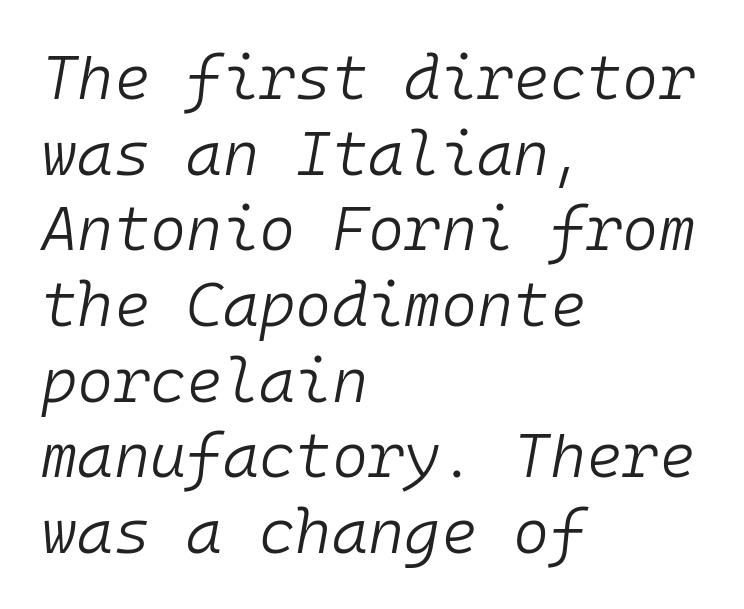
The image shows 62 px light type, italic (leaning right), monospaced; set left-aligned, line spacing 1.22x, normal letter spacing, not underlined; low stroke contrast and a medium x-height.
